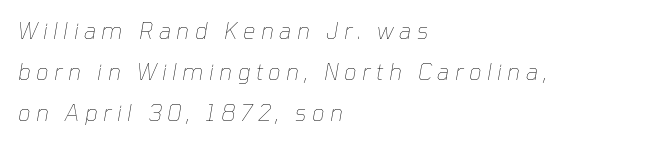
The image shows 22 px text type, italic (leaning right); set left-aligned, line spacing 1.86x, unusually wide letter spacing (+0.25 em), not underlined.
